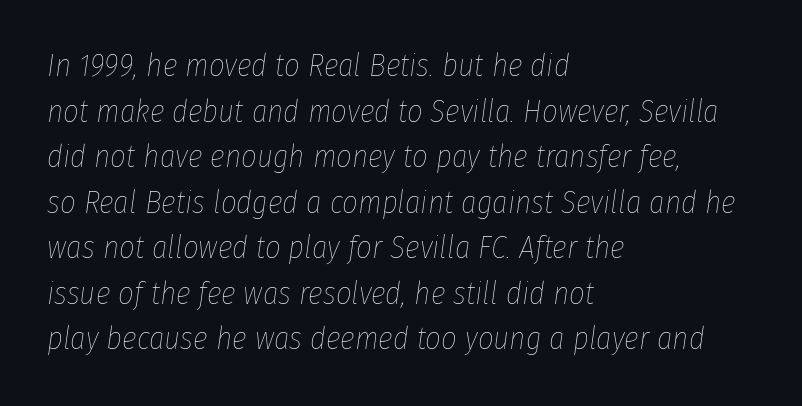
Is this a fixed-width face? No — the glyphs have proportional, varying widths. A typesetter would call this zero additional tracking. Weight: regular or lighter. Underline: absent. The setting favours the left margin, as ordinary paragraphs usually do. It's the slanting kind of type.
